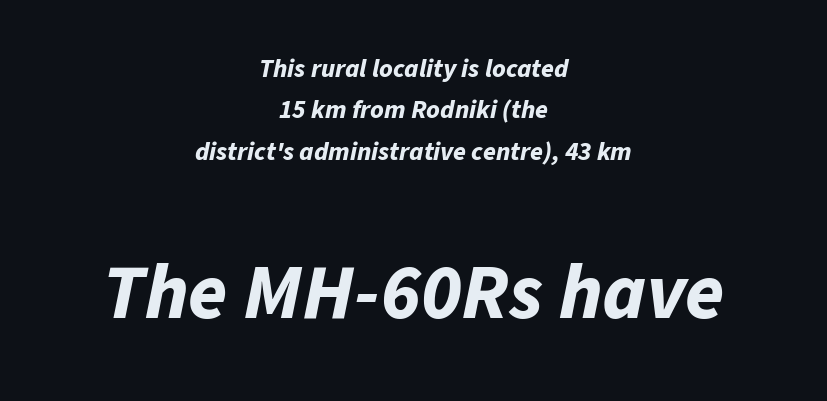
The image shows 79 px bold type, italic (leaning right); set centered, normal line spacing (1.59x), normal letter spacing, not underlined; the second (bottom) block is 3.04x larger; low stroke contrast and a medium x-height.
